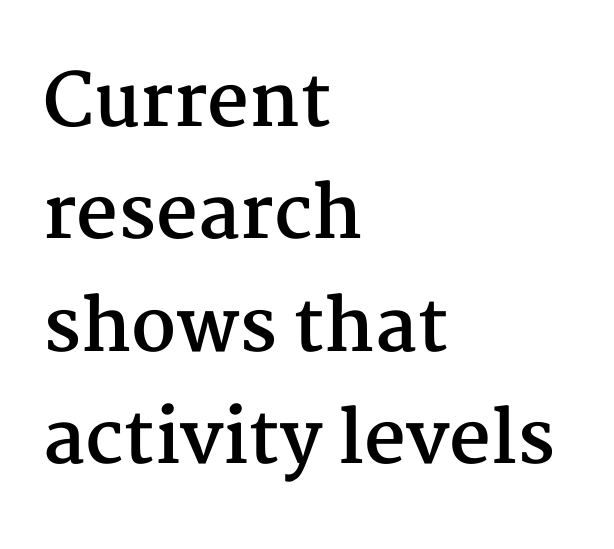
{"serif": "yes", "italic": "no", "bold": "yes", "weight": "semibold", "width": "normal", "stroke_contrast": "medium", "x_height": "medium", "monospaced": "no", "underline": "no", "align": "left", "line_spacing": "normal", "line_spacing_ratio": 1.54, "letter_spacing": "normal", "letter_spacing_em": 0.0, "glyph_px": 73}
